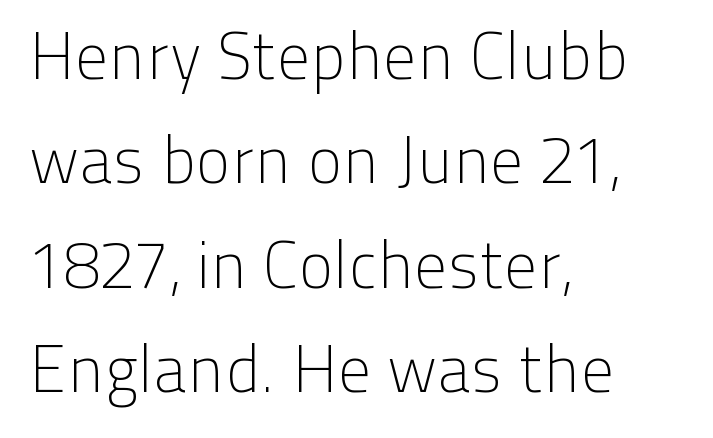
{"serif": "no", "italic": "no", "bold": "no", "weight": "light", "width": "normal", "stroke_contrast": "low", "x_height": "medium", "monospaced": "no", "underline": "no", "align": "left", "line_spacing": "normal", "line_spacing_ratio": 1.58, "letter_spacing": "normal", "letter_spacing_em": 0.0, "glyph_px": 66}
